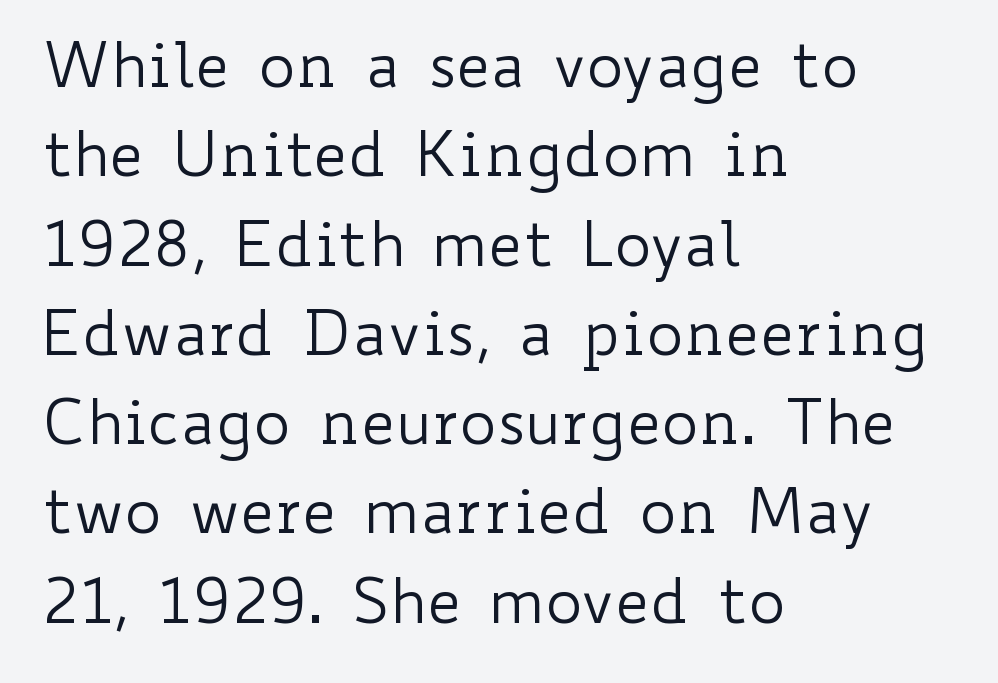
This rendering leaves character spacing at its baseline value. Successive baselines arrive at the customary interval. The passage shown is typed in a proportional face where columns would drift. These lines were composed using upright roman letters.
